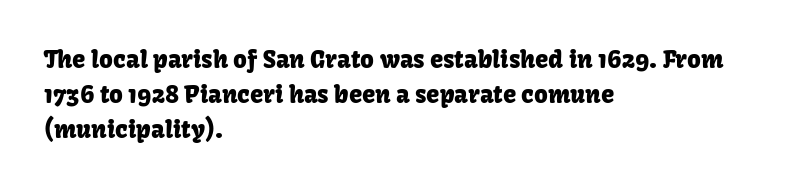
Q: Is the text italic (slanted)? A: No, it is upright.
Q: Is the text underlined? A: No.
Q: How is the paragraph aligned? A: Left-aligned.
Q: Is the spacing between letters normal or unusually wide? A: Normal.
Q: Is the spacing between lines tight, normal or loose? A: Normal.
